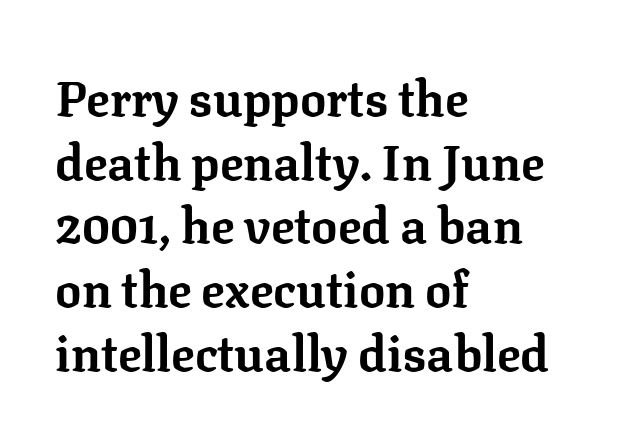
Q: Is the text bold? A: Yes.
Q: Is the text italic (slanted)? A: No, it is upright.
Q: Is the typeface a serif or a sans-serif typeface? A: Serif.
Q: Is the text underlined? A: No.
Q: How is the paragraph aligned? A: Left-aligned.
Q: Is the spacing between letters normal or unusually wide? A: Normal.
Q: Is the spacing between lines tight, normal or loose? A: Normal.
Q: Width (condensed, normal, or wide)? A: Normal.
Q: Stroke contrast? A: Low.
Q: x-height? A: Medium.
Q: Monospaced? A: No.
